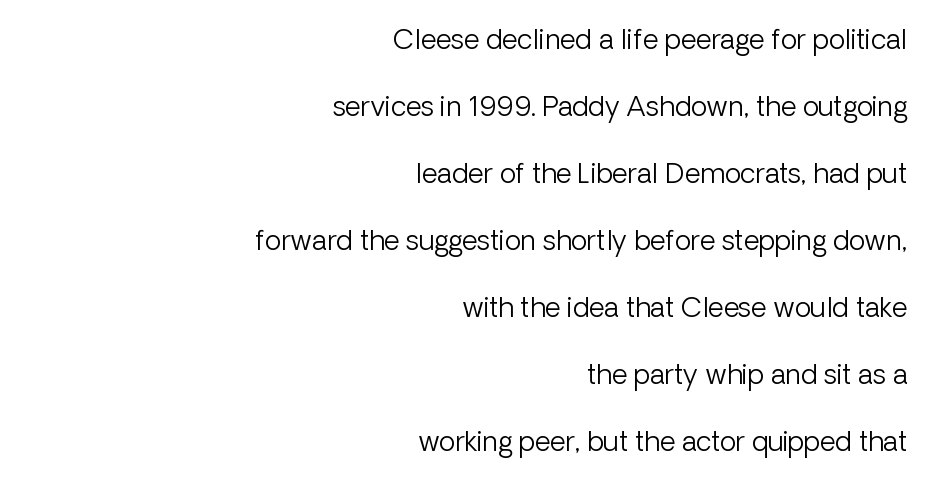
{"italic": "no", "bold": "no", "underline": "no", "align": "right", "line_spacing": "loose", "line_spacing_ratio": 2.48, "letter_spacing": "normal", "letter_spacing_em": 0.0, "glyph_px": 27}
